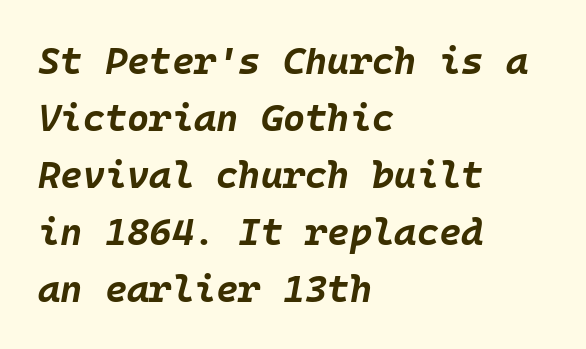
Q: Is the text bold? A: Yes.
Q: Is the text italic (slanted)? A: Yes, it leans right by about 10 degrees.
Q: Is the text underlined? A: No.
Q: How is the paragraph aligned? A: Left-aligned.
Q: Is the spacing between letters normal or unusually wide? A: Normal.
Q: Is the spacing between lines tight, normal or loose? A: Normal.
Q: Width (condensed, normal, or wide)? A: Normal.
Q: Stroke contrast? A: Low.
Q: x-height? A: Large.
